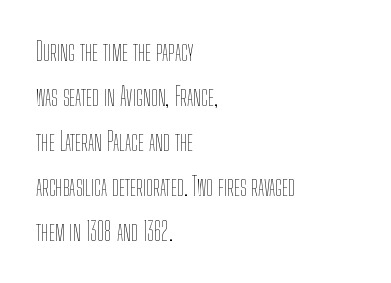
The image shows 25 px text type, upright; set left-aligned, line spacing 1.8x, normal letter spacing, not underlined.
